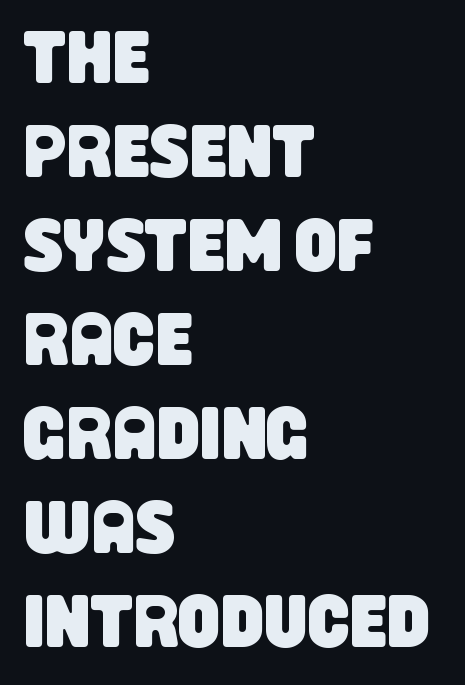
Q: Is the typeface a serif or a sans-serif typeface? A: Sans-serif.
Q: Is the text underlined? A: No.
Q: How is the paragraph aligned? A: Left-aligned.
Q: Is the spacing between letters normal or unusually wide? A: Normal.
Q: Is the spacing between lines tight, normal or loose? A: Normal.
Q: Width (condensed, normal, or wide)? A: Condensed.
Q: Stroke contrast? A: Low.
Q: x-height? A: Large.
Q: Monospaced? A: No.
